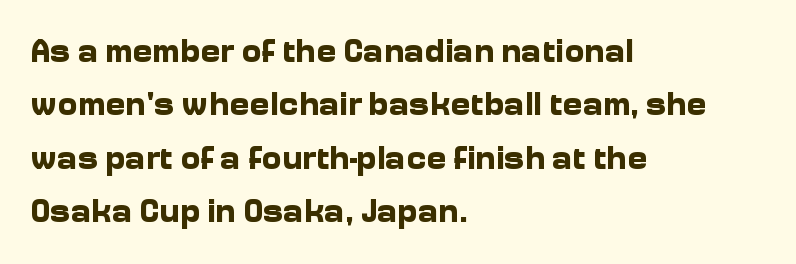
{"serif": "no", "italic": "no", "bold": "yes", "weight": "bold", "width": "normal", "stroke_contrast": "low", "x_height": "medium", "monospaced": "no", "underline": "no", "align": "left", "line_spacing": "normal", "line_spacing_ratio": 1.57, "letter_spacing": "normal", "letter_spacing_em": 0.0, "glyph_px": 34}
